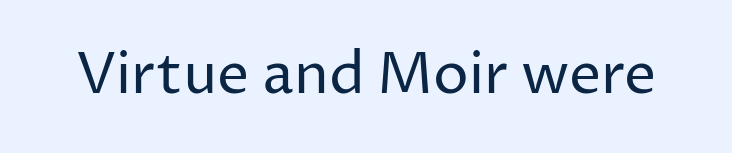
The words here are not underlined. Observe the ordinary spacing: letters are neighbours, not strangers. To sum up the face: it is a sans, with no serifs. This is the regular roman posture of the typeface. Think of a printed novel: that variable character pitch is what you see here.
